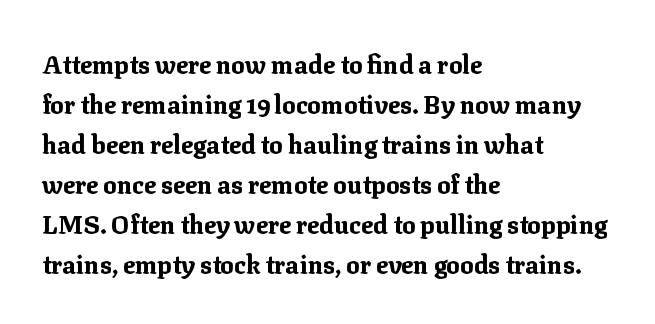
The image shows 25 px bold type, upright; set left-aligned, normal line spacing (1.6x), normal letter spacing, not underlined.
